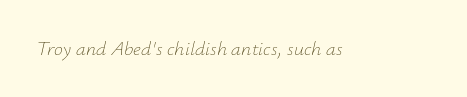
Words appear dense and cohesive because spacing is normal. The area under the type is left untouched. The strokes are not fattened; the text isn't bold. The whole block is typeset with a tilt.
